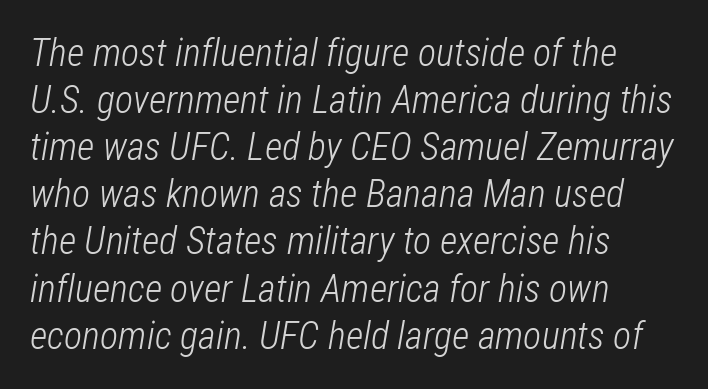
Does extra space separate the letters? No, they use regular spacing. Is this a fixed-width face? No — the glyphs have proportional, varying widths. The font is comparable to plain body text, perhaps lighter. Emphasis-style slanted type is in use.
